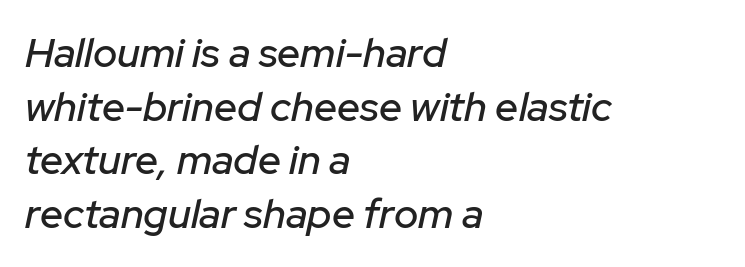
Q: Is the text italic (slanted)? A: Yes, it leans right by about 12 degrees.
Q: Is the text underlined? A: No.
Q: How is the paragraph aligned? A: Left-aligned.
Q: Is the spacing between letters normal or unusually wide? A: Normal.
Q: Is the spacing between lines tight, normal or loose? A: Normal.
Q: Width (condensed, normal, or wide)? A: Normal.
Q: Stroke contrast? A: Low.
Q: x-height? A: Medium.
Q: Monospaced? A: No.
